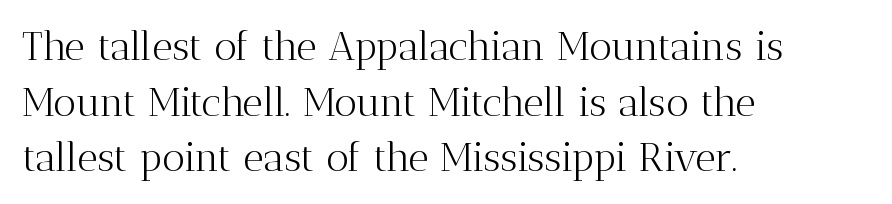
{"serif": "yes", "italic": "no", "bold": "no", "weight": "light", "width": "normal", "stroke_contrast": "medium", "x_height": "medium", "monospaced": "no", "underline": "no", "align": "left", "line_spacing": "normal", "line_spacing_ratio": 1.39, "letter_spacing": "normal", "letter_spacing_em": 0.0, "glyph_px": 40}
